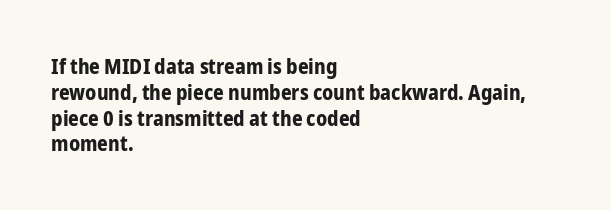
The image shows 21 px bold type, upright; set left-aligned, line spacing 1.23x, normal letter spacing, not underlined.
